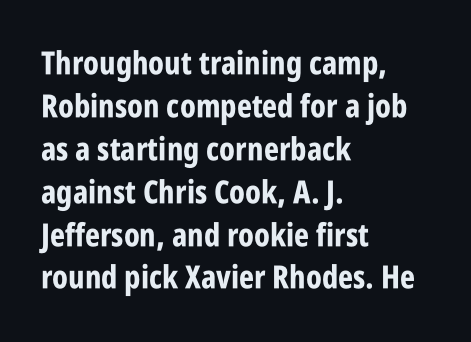
Students, note that the glyphs here touch the page at normal intervals. A typesetter would call this proportional, since set widths differ per character. It's the straight-up-and-down kind of type. The letters are bold, with thick, heavy strokes. The strip under each line holds only bare page. Summary of vertical rhythm: regular, with standard interline spacing.
